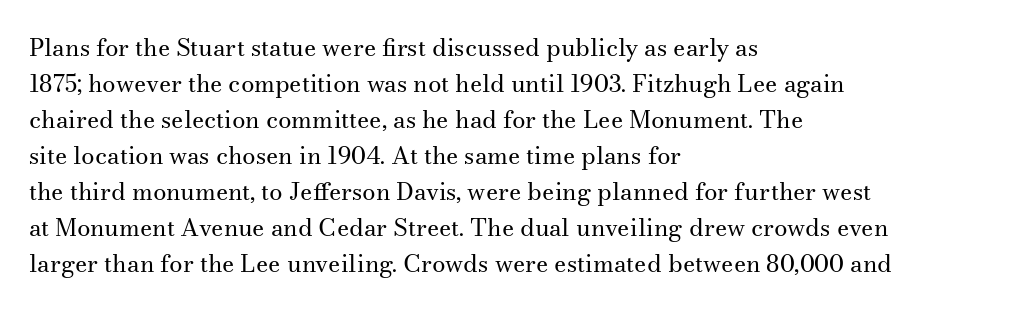
{"italic": "no", "bold": "no", "underline": "no", "align": "left", "line_spacing": "normal", "line_spacing_ratio": 1.5, "letter_spacing": "normal", "letter_spacing_em": 0.0, "glyph_px": 24}
